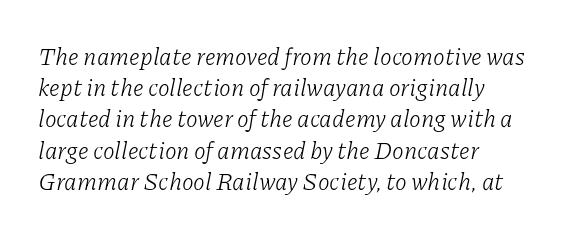
Slanted lettering throughout. Bare-footed words on every line. This block has exactly the height ordinary leading produces. Words appear dense and cohesive because spacing is normal.
